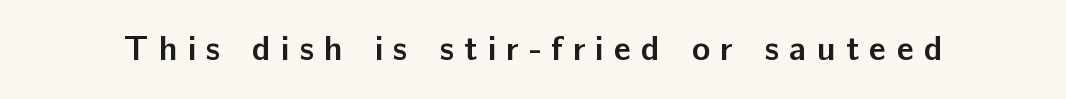
{"serif": "no", "italic": "no", "bold": "yes", "weight": "semibold", "width": "normal", "stroke_contrast": "low", "x_height": "medium", "monospaced": "no", "underline": "no", "letter_spacing": "wide", "letter_spacing_em": 0.3, "glyph_px": 34}
